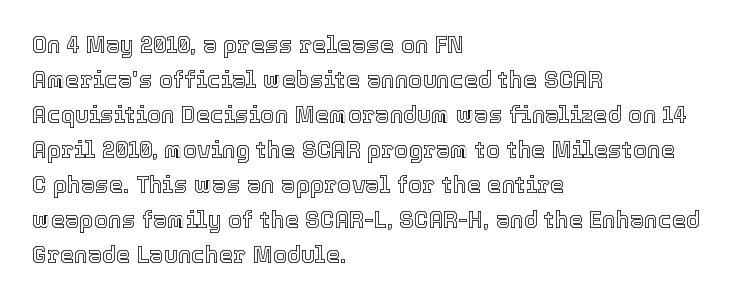
The image shows 23 px text type, upright; set left-aligned, normal line spacing (1.52x), normal letter spacing, not underlined.
